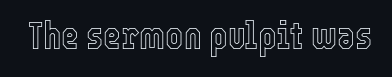
Q: Is the text italic (slanted)? A: No, it is upright.
Q: Is the text underlined? A: No.
Q: Is the spacing between letters normal or unusually wide? A: Normal.
Q: Width (condensed, normal, or wide)? A: Condensed.
Q: x-height? A: Medium.
Q: Monospaced? A: No.
